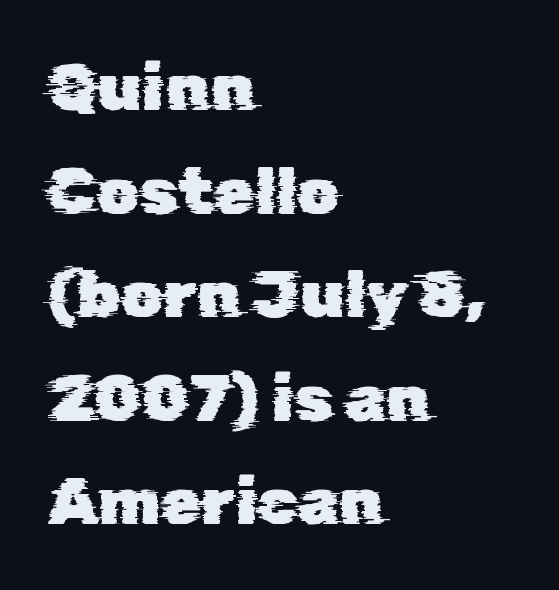
Q: Is the typeface a serif or a sans-serif typeface? A: Sans-serif.
Q: Is the text underlined? A: No.
Q: How is the paragraph aligned? A: Left-aligned.
Q: Is the spacing between letters normal or unusually wide? A: Normal.
Q: Is the spacing between lines tight, normal or loose? A: Normal.
Q: Width (condensed, normal, or wide)? A: Normal.
Q: Stroke contrast? A: Low.
Q: x-height? A: Medium.
Q: Monospaced? A: No.
